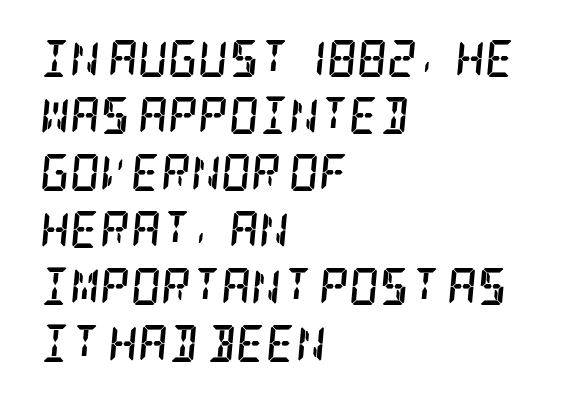
Q: Is the text bold? A: Yes.
Q: Is the text italic (slanted)? A: Yes, it leans right by about 5 degrees.
Q: Is the typeface a serif or a sans-serif typeface? A: Serif.
Q: Is the text underlined? A: No.
Q: How is the paragraph aligned? A: Left-aligned.
Q: Is the spacing between letters normal or unusually wide? A: Normal.
Q: Is the spacing between lines tight, normal or loose? A: Normal.
Q: Width (condensed, normal, or wide)? A: Condensed.
Q: Stroke contrast? A: Low.
Q: x-height? A: Large.
